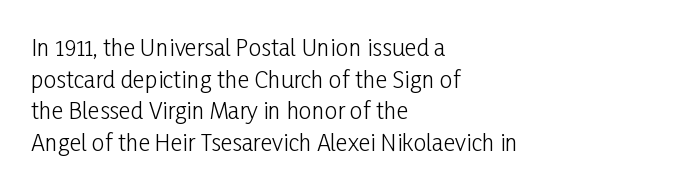
The strokes are not fattened; the text isn't bold. Beneath every word, the page is bare. Every row of glyphs begins at an identical x-position on the left. In terms of posture, this sample is upright.
